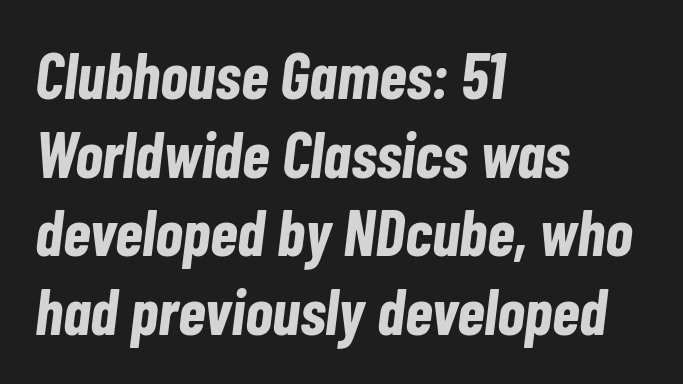
The image shows 64 px bold, condensed type, italic (leaning right); set left-aligned, line spacing 1.23x, normal letter spacing, not underlined; low stroke contrast and a medium x-height.
